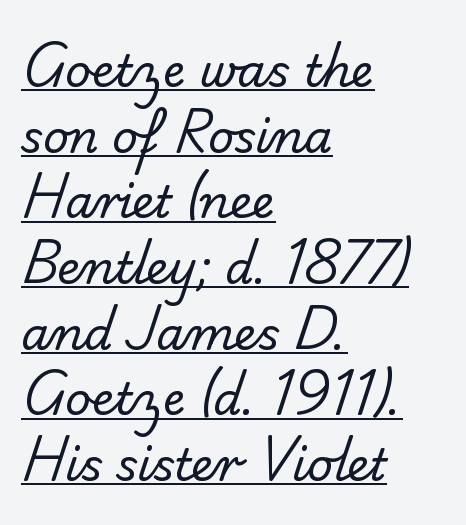
Q: Is the text bold? A: No.
Q: Is the typeface a serif or a sans-serif typeface? A: Sans-serif.
Q: Is the text underlined? A: Yes.
Q: How is the paragraph aligned? A: Left-aligned.
Q: Is the spacing between letters normal or unusually wide? A: Normal.
Q: Is the spacing between lines tight, normal or loose? A: Normal.
Q: Width (condensed, normal, or wide)? A: Normal.
Q: Stroke contrast? A: Low.
Q: x-height? A: Small.
Q: Monospaced? A: No.
